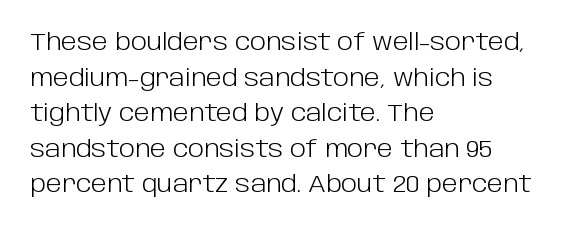
No italicization has been applied; the sample stays upright. Each line starts at the same left margin while the right side varies. Weight: regular or lighter. Compared with typical paragraphs, the rows here are spaced about the same. No extra tracking has been applied to these lines. Any mark beneath the type? The region is blank.
